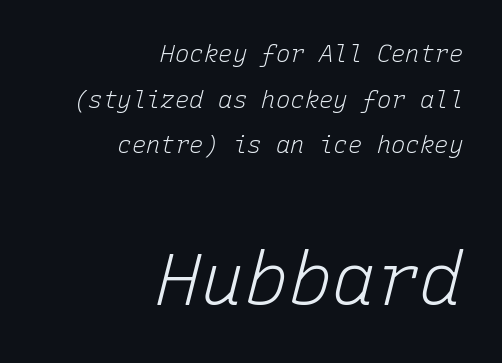
Q: Is the text bold? A: No.
Q: Is the text italic (slanted)? A: Yes, it leans right by about 15 degrees.
Q: Is the text underlined? A: No.
Q: How is the paragraph aligned? A: Right-aligned.
Q: Is the spacing between letters normal or unusually wide? A: Normal.
Q: Is the spacing between lines tight, normal or loose? A: Loose.
Q: Which block of text is set in a larger size, the first (top) or the second (bottom)? A: The second (bottom) one.
Q: Width (condensed, normal, or wide)? A: Normal.
Q: Stroke contrast? A: Low.
Q: x-height? A: Medium.
Q: Monospaced? A: Yes.
